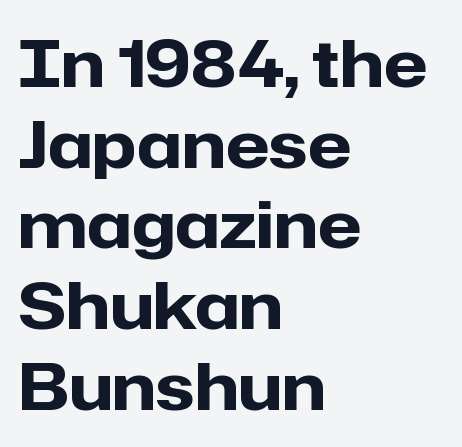
{"serif": "no", "italic": "no", "bold": "yes", "weight": "heavy", "width": "normal", "stroke_contrast": "low", "x_height": "medium", "monospaced": "no", "underline": "no", "align": "left", "line_spacing": "normal", "line_spacing_ratio": 1.26, "letter_spacing": "normal", "letter_spacing_em": 0.0, "glyph_px": 64}
